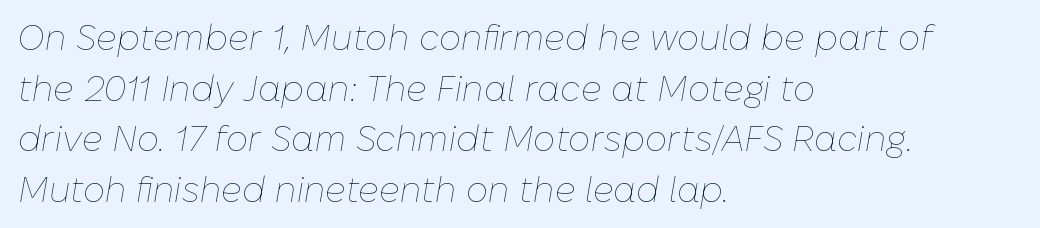
The image shows 35 px thin type, italic (leaning right); set left-aligned, normal line spacing (1.45x), normal letter spacing, not underlined; low stroke contrast and a medium x-height.
